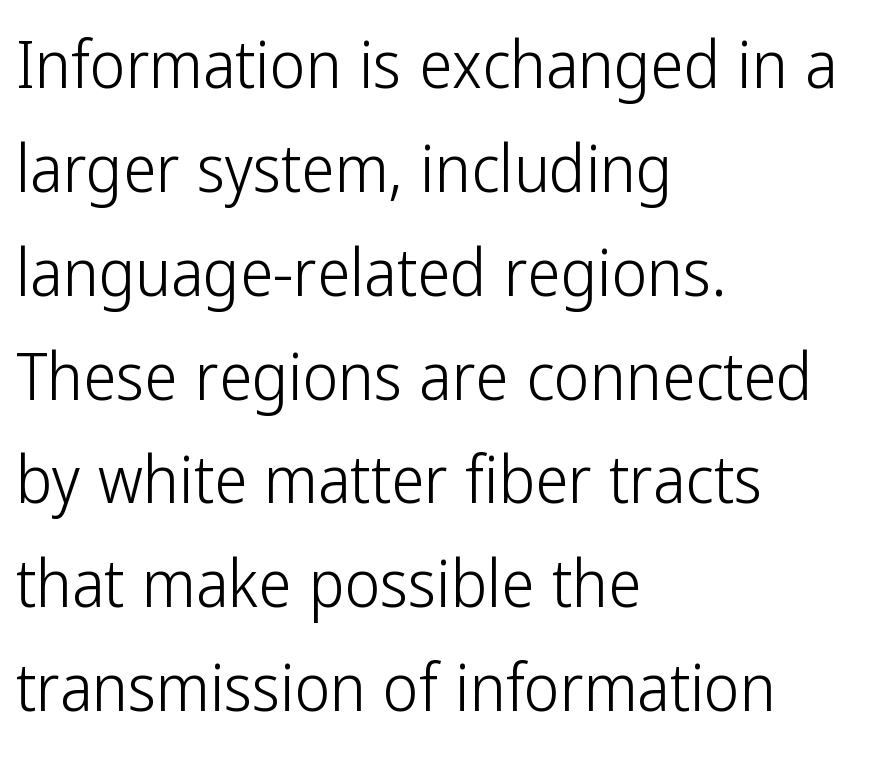
Q: Is the text bold? A: No.
Q: Is the text italic (slanted)? A: No, it is upright.
Q: Is the typeface a serif or a sans-serif typeface? A: Sans-serif.
Q: Is the text underlined? A: No.
Q: How is the paragraph aligned? A: Left-aligned.
Q: Is the spacing between letters normal or unusually wide? A: Normal.
Q: Is the spacing between lines tight, normal or loose? A: Normal.
Q: Width (condensed, normal, or wide)? A: Condensed.
Q: Stroke contrast? A: Low.
Q: x-height? A: Medium.
Q: Monospaced? A: No.
